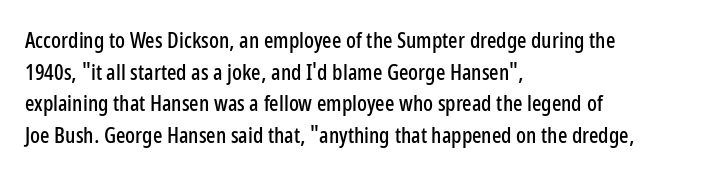
Ordinary non-slanted type is in use. Letter spacing: default. This sample is left-justified, so line endings fall wherever the words run out. Underline: absent. Successive baselines arrive at the customary interval.
